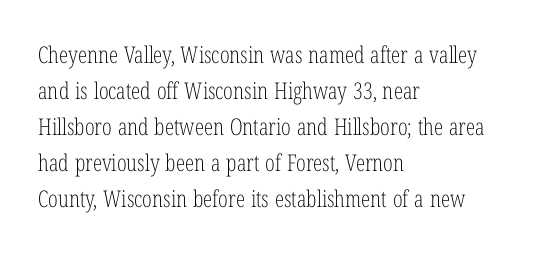
The image shows 23 px text type, upright; set left-aligned, normal line spacing (1.57x), normal letter spacing, not underlined.
